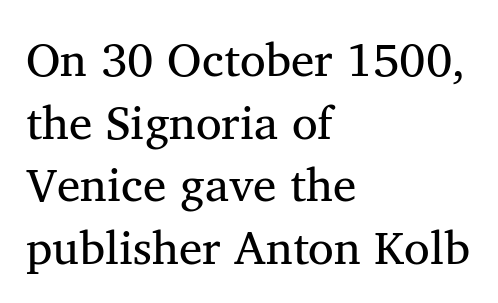
Q: Is the text bold? A: No.
Q: Is the typeface a serif or a sans-serif typeface? A: Serif.
Q: Is the text underlined? A: No.
Q: How is the paragraph aligned? A: Left-aligned.
Q: Is the spacing between letters normal or unusually wide? A: Normal.
Q: Is the spacing between lines tight, normal or loose? A: Normal.
Q: Width (condensed, normal, or wide)? A: Normal.
Q: Stroke contrast? A: Medium.
Q: x-height? A: Medium.
Q: Monospaced? A: No.
